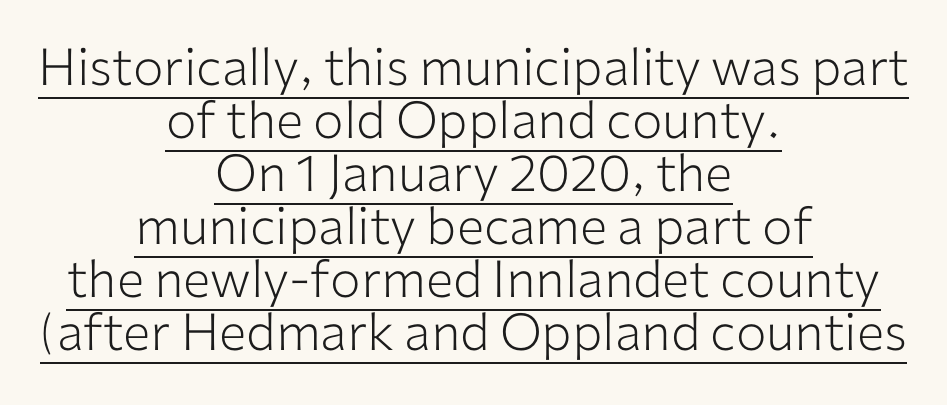
Q: Is the text bold? A: No.
Q: Is the text italic (slanted)? A: No, it is upright.
Q: Is the typeface a serif or a sans-serif typeface? A: Sans-serif.
Q: Is the text underlined? A: Yes.
Q: How is the paragraph aligned? A: Centered.
Q: Is the spacing between letters normal or unusually wide? A: Normal.
Q: Is the spacing between lines tight, normal or loose? A: Tight.
Q: Width (condensed, normal, or wide)? A: Normal.
Q: Stroke contrast? A: Low.
Q: x-height? A: Medium.
Q: Monospaced? A: No.
